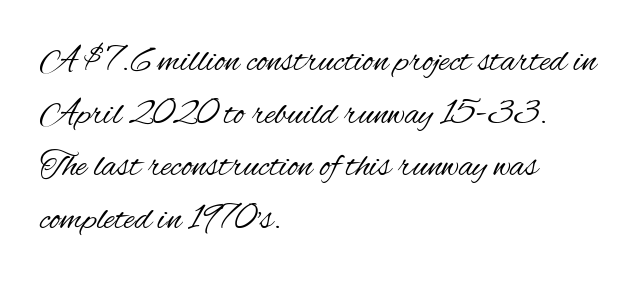
The image shows 36 px regular-weight, condensed sans-serif type; set left-aligned, normal line spacing (1.46x), normal letter spacing, not underlined; medium stroke contrast and a small x-height.
